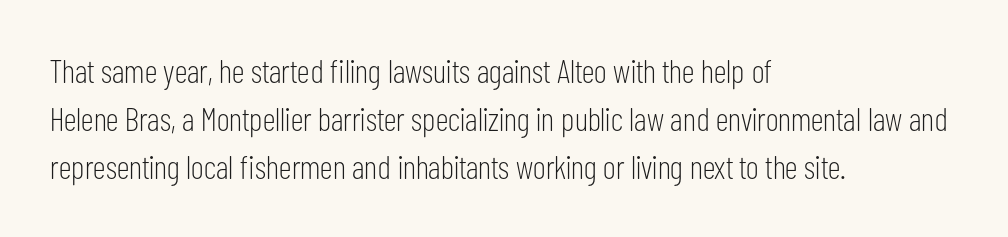
The typeface chosen for these lines omits serifs. Every stem runs plumb, perpendicular to the baseline. Which margin do the lines hug? The left one — the right edge is uneven. Underlining? Definitely not there. Summary of weight: not heavy and not bold.
